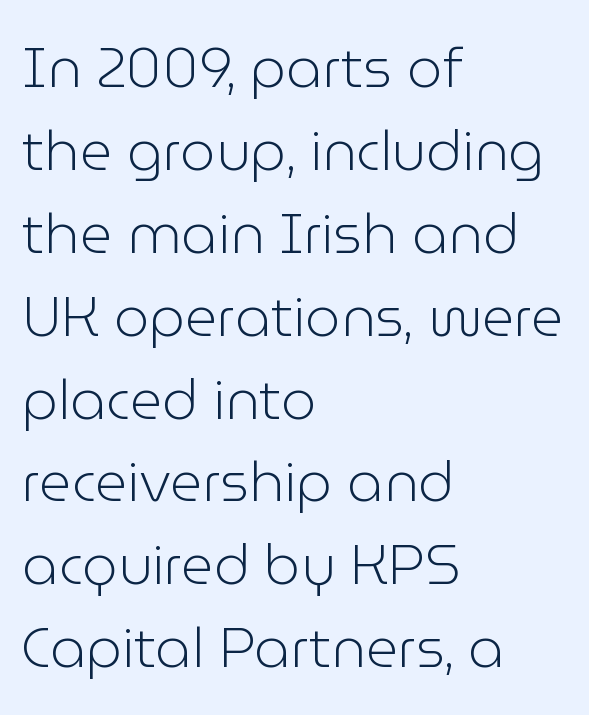
{"serif": "no", "italic": "no", "bold": "no", "weight": "light", "width": "normal", "stroke_contrast": "low", "x_height": "medium", "monospaced": "no", "underline": "no", "align": "left", "line_spacing": "normal", "line_spacing_ratio": 1.48, "letter_spacing": "normal", "letter_spacing_em": 0.0, "glyph_px": 56}
